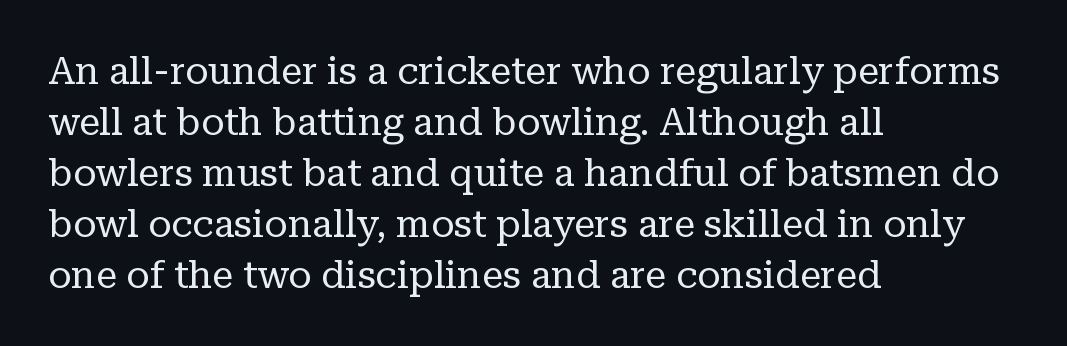
Q: Is the text bold? A: No.
Q: Is the text italic (slanted)? A: No, it is upright.
Q: Is the typeface a serif or a sans-serif typeface? A: Serif.
Q: Is the text underlined? A: No.
Q: How is the paragraph aligned? A: Left-aligned.
Q: Is the spacing between letters normal or unusually wide? A: Normal.
Q: Is the spacing between lines tight, normal or loose? A: Normal.
Q: Width (condensed, normal, or wide)? A: Normal.
Q: Stroke contrast? A: Low.
Q: x-height? A: Medium.
Q: Monospaced? A: No.
